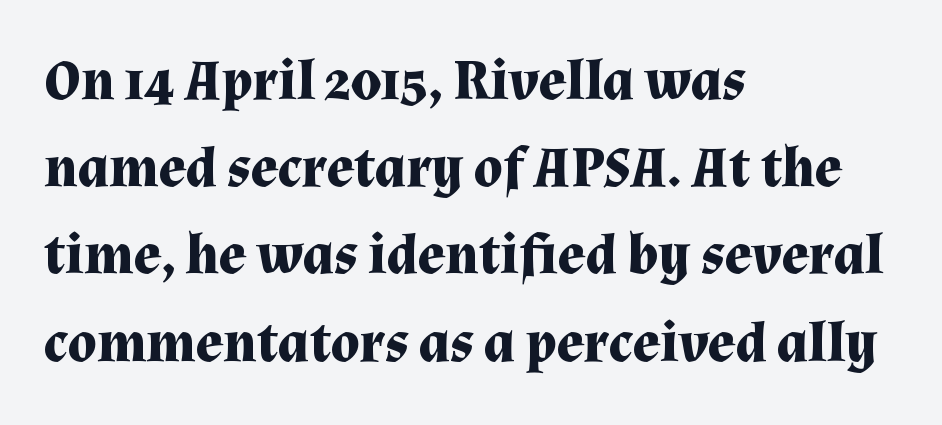
Q: Is the text bold? A: Yes.
Q: Is the text italic (slanted)? A: No, it is upright.
Q: Is the typeface a serif or a sans-serif typeface? A: Serif.
Q: Is the text underlined? A: No.
Q: How is the paragraph aligned? A: Left-aligned.
Q: Is the spacing between letters normal or unusually wide? A: Normal.
Q: Is the spacing between lines tight, normal or loose? A: Normal.
Q: Width (condensed, normal, or wide)? A: Normal.
Q: Stroke contrast? A: Medium.
Q: x-height? A: Medium.
Q: Monospaced? A: No.
